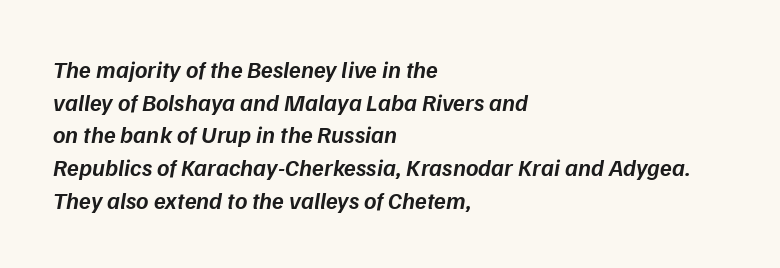
Each new line begins a customary step beneath the previous one. Look at the stroke-to-counter ratio: somewhat heavy, a semibold. Type without underlining. Posture: slanted. Observe the ordinary spacing: letters are neighbours, not strangers. The passage is arranged the way most books set body copy — flush left.
